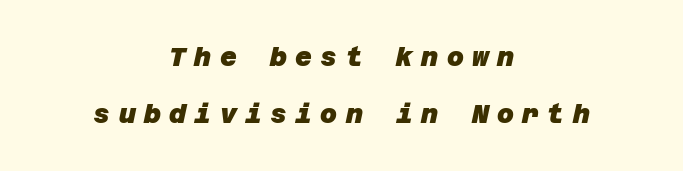
Its strokes are broad and dark, the hallmark of bold type. The block of text is sparse from top to bottom, with ample space between rows. Horizontally, the lines are justified to the midpoint only. Unmarked baselines from the first word to the last.
